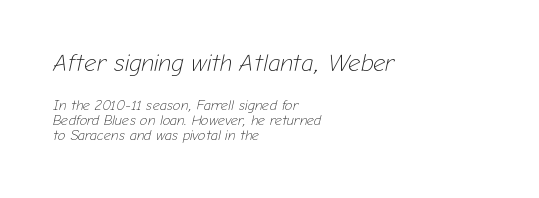
The image shows 24 px text type, italic (leaning right); set left-aligned, tight line spacing (1.1x), normal letter spacing, not underlined; the first (top) block is 1.71x larger.
